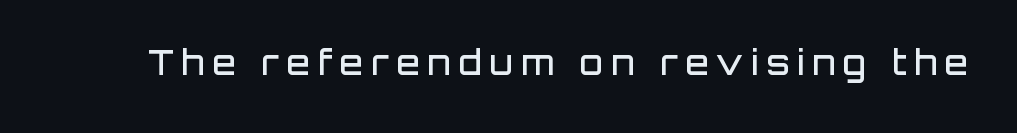
The letters advance in unequal steps, a hallmark of proportional type. A somewhat darkened texture: the type is semibold rather than bold. This sample uses a sans-serif face. Here the glyphs are tracked loosely, breaking word shapes into spaced letters.
